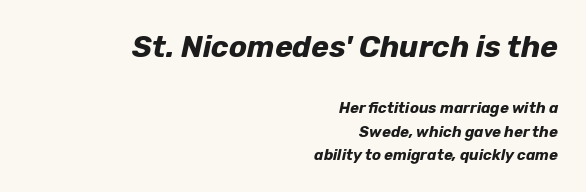
Q: Is the text bold? A: Yes.
Q: Is the text italic (slanted)? A: Yes, it leans right by about 12 degrees.
Q: Is the text underlined? A: No.
Q: How is the paragraph aligned? A: Right-aligned.
Q: Is the spacing between letters normal or unusually wide? A: Normal.
Q: Is the spacing between lines tight, normal or loose? A: Normal.
Q: Which block of text is set in a larger size, the first (top) or the second (bottom)? A: The first (top) one.
Q: Width (condensed, normal, or wide)? A: Normal.
Q: Stroke contrast? A: Low.
Q: x-height? A: Medium.
Q: Monospaced? A: No.
